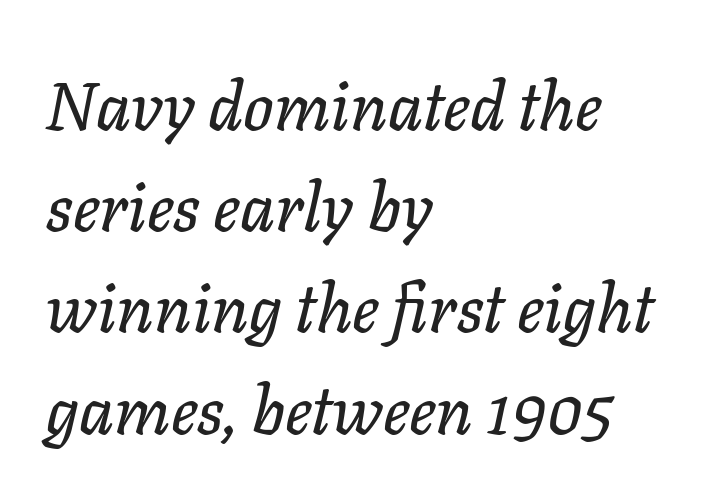
Q: Is the text italic (slanted)? A: Yes, it leans right by about 11 degrees.
Q: Is the text underlined? A: No.
Q: How is the paragraph aligned? A: Left-aligned.
Q: Is the spacing between letters normal or unusually wide? A: Normal.
Q: Is the spacing between lines tight, normal or loose? A: Normal.
Q: Width (condensed, normal, or wide)? A: Normal.
Q: Stroke contrast? A: Low.
Q: x-height? A: Medium.
Q: Monospaced? A: No.
